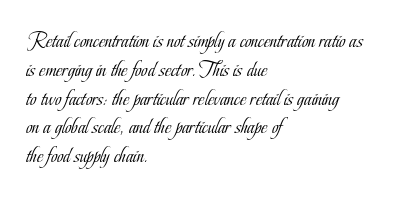
{"bold": "no", "underline": "no", "align": "left", "line_spacing": "normal", "line_spacing_ratio": 1.31, "letter_spacing": "normal", "letter_spacing_em": 0.0, "glyph_px": 22}
